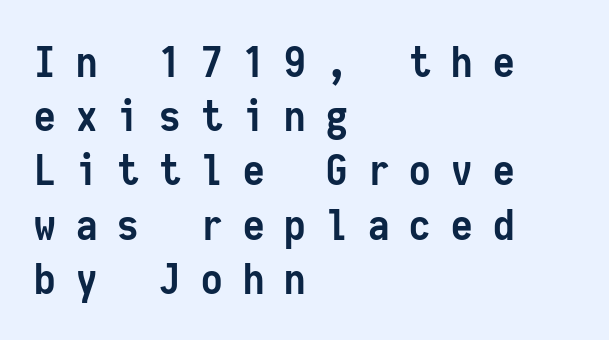
These lines stack with their left ends in a neat column. The tracking reads as deliberately expanded to a designer's eye. Compared with an ordinary text face, these strokes are far heavier — a full bold. The face used here is a sans, in the tradition of grotesques and geometrics. Looks like terminal output: every glyph gets an equal slot. Clear beneath every line of the passage.
